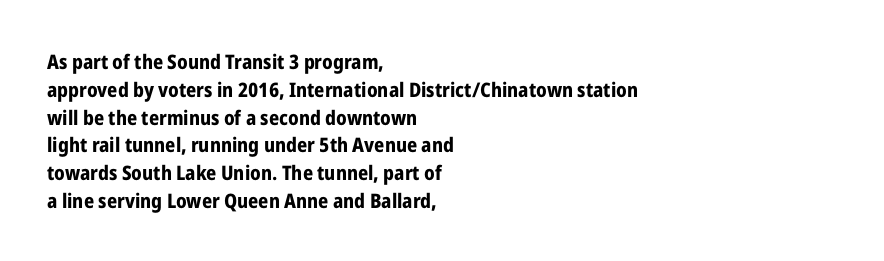
Q: Is the text bold? A: Yes.
Q: Is the text italic (slanted)? A: No, it is upright.
Q: Is the text underlined? A: No.
Q: How is the paragraph aligned? A: Left-aligned.
Q: Is the spacing between letters normal or unusually wide? A: Normal.
Q: Is the spacing between lines tight, normal or loose? A: Normal.
